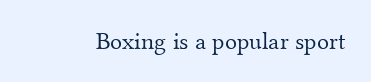
{"italic": "no", "bold": "no", "underline": "no", "letter_spacing": "normal", "letter_spacing_em": 0.0, "glyph_px": 25}
